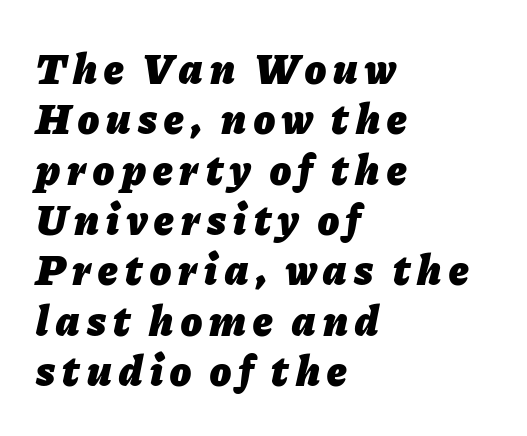
Nobody drew a line under any word here. Layout note: lines flush left. Thick stems and heavy bowls — unmistakably bold. The face used here is proportionally spaced, like ordinary book or web type.
